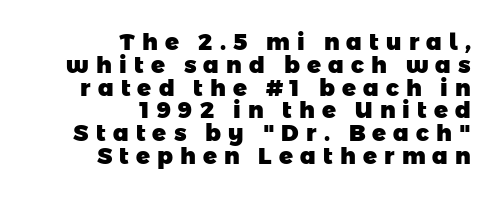
Every letter is thick-stroked: bold, no question. If you measured baseline to baseline, you'd find a short distance. No word sits above an underline. Does extra space separate the letters? Yes, quite a lot of it. A flush-right, rag-left setting is used for this passage.
